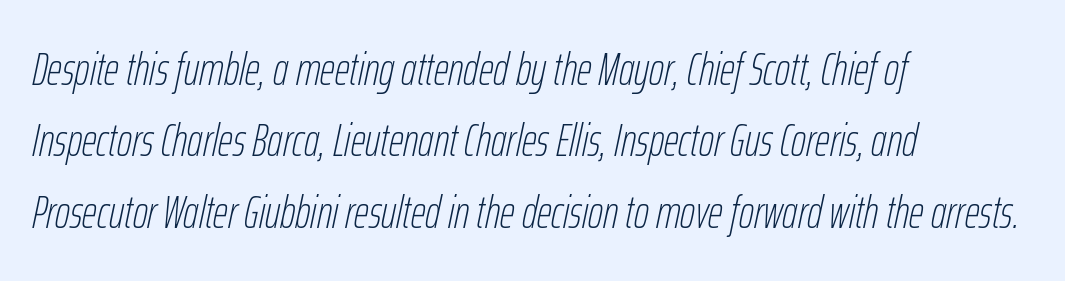
{"italic": "yes", "lean": "right", "slant_degrees": 12, "bold": "no", "weight": "thin", "width": "condensed", "stroke_contrast": "low", "x_height": "medium", "monospaced": "no", "underline": "no", "align": "left", "line_spacing": "normal", "line_spacing_ratio": 1.55, "letter_spacing": "normal", "letter_spacing_em": 0.0, "glyph_px": 46}
